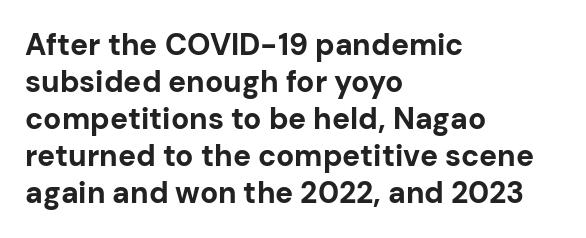
The image shows 30 px bold sans-serif type, upright; set left-aligned, line spacing 1.23x, normal letter spacing, not underlined; low stroke contrast and a medium x-height.
